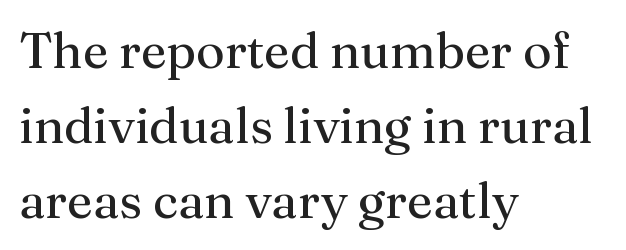
Q: Is the text bold? A: No.
Q: Is the text italic (slanted)? A: No, it is upright.
Q: Is the typeface a serif or a sans-serif typeface? A: Serif.
Q: Is the text underlined? A: No.
Q: How is the paragraph aligned? A: Left-aligned.
Q: Is the spacing between letters normal or unusually wide? A: Normal.
Q: Is the spacing between lines tight, normal or loose? A: Normal.
Q: Width (condensed, normal, or wide)? A: Normal.
Q: Stroke contrast? A: Medium.
Q: x-height? A: Medium.
Q: Monospaced? A: No.
